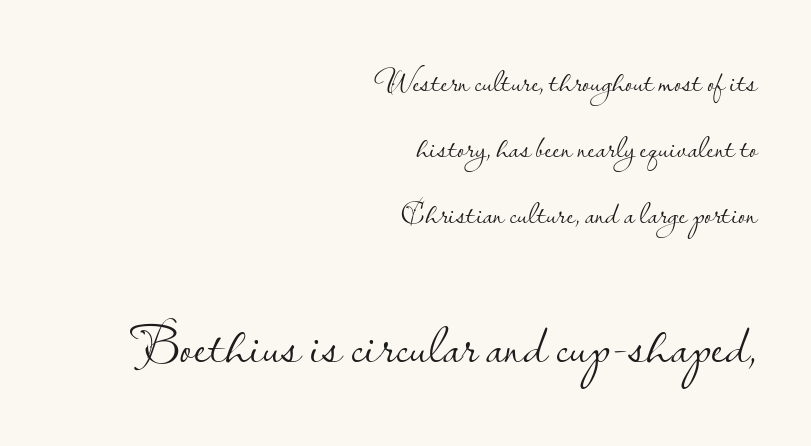
Q: Is the text bold? A: No.
Q: Is the text italic (slanted)? A: Yes.
Q: Is the typeface a serif or a sans-serif typeface? A: Sans-serif.
Q: Is the text underlined? A: No.
Q: How is the paragraph aligned? A: Right-aligned.
Q: Is the spacing between letters normal or unusually wide? A: Normal.
Q: Is the spacing between lines tight, normal or loose? A: Loose.
Q: Which block of text is set in a larger size, the first (top) or the second (bottom)? A: The second (bottom) one.
Q: Width (condensed, normal, or wide)? A: Normal.
Q: Stroke contrast? A: Low.
Q: x-height? A: Small.
Q: Monospaced? A: No.
